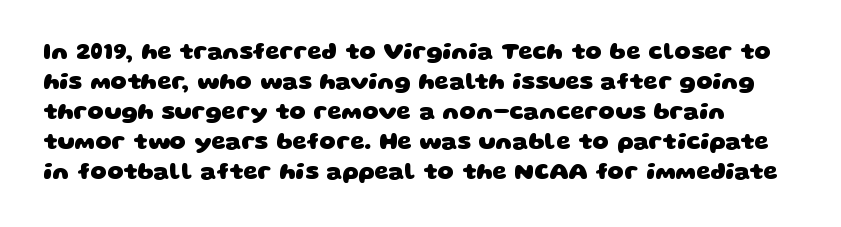
Stroke thickness is high; the sample reads as a true bold. What stands out about the letter spacing? Nothing — it is the standard amount. Evenly set lines give the paragraph a standard silhouette. The passage shown is not underscored anywhere.
